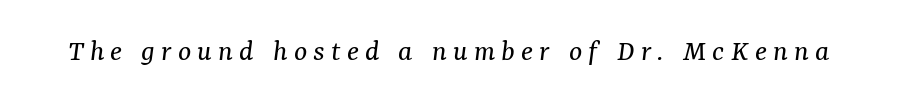
The type family on display is of the serif kind. Descenders hang freely into open space. Character widths vary here, with narrow letters taking less room than wide ones. Style check: oblique.
